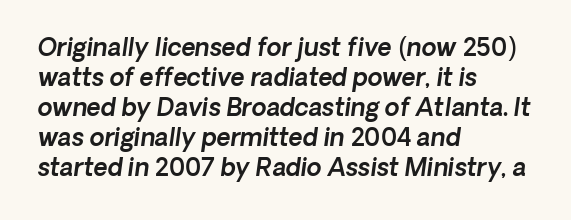
Regular leading. Leftover space on each line is placed entirely after the last word. The strip under each line holds only bare page. How are the letters spaced? Ordinarily, with no added tracking.
